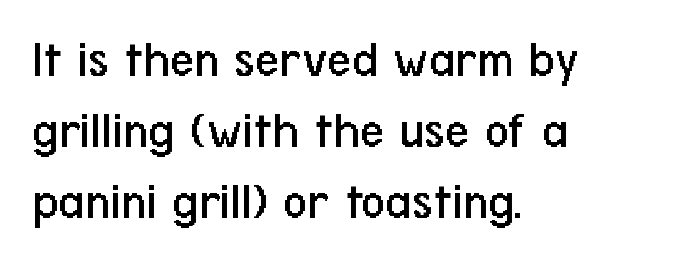
The image shows 53 px regular-weight, condensed sans-serif type, upright; set left-aligned, normal line spacing (1.34x), normal letter spacing, not underlined; low stroke contrast and a medium x-height.
